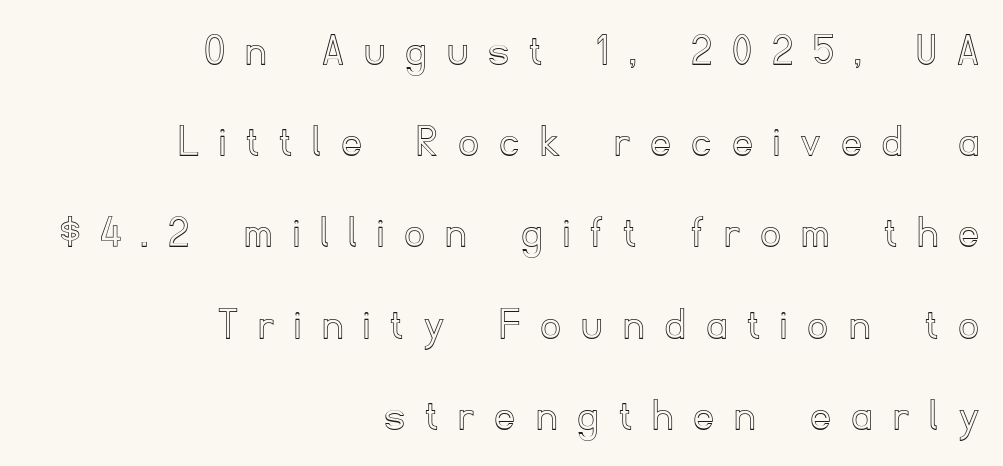
Nobody drew a line under any word here. Is this a fixed-width face? No — the glyphs have proportional, varying widths. Every stem runs plumb, perpendicular to the baseline. Notice how the passage keeps a crisp vertical edge on the right only. The gaps between neighbouring characters are conspicuously large. Leading: increased.
